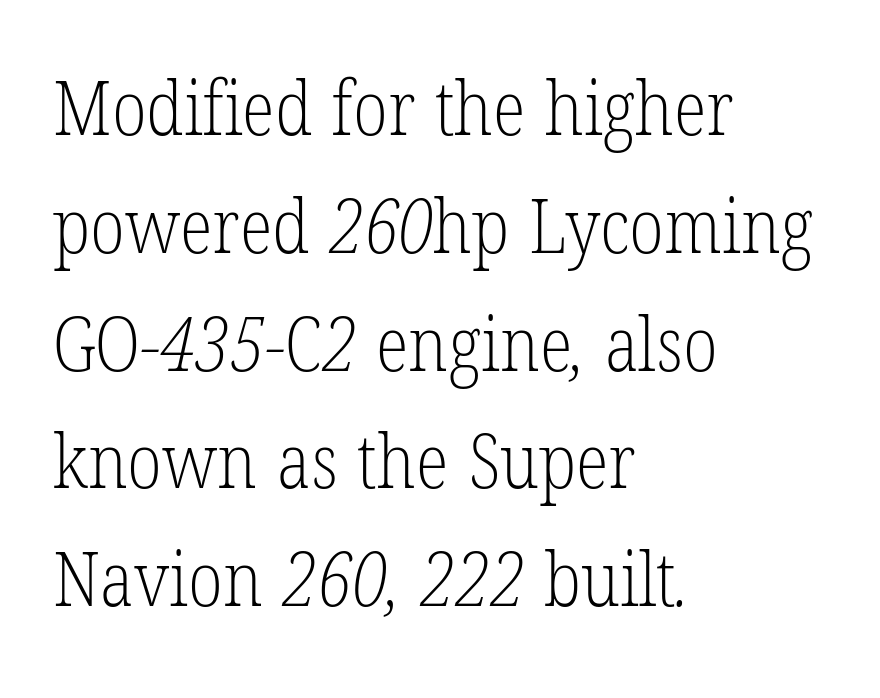
{"serif": "yes", "bold": "no", "weight": "light", "width": "condensed", "stroke_contrast": "low", "x_height": "medium", "monospaced": "no", "underline": "no", "align": "left", "line_spacing": "normal", "line_spacing_ratio": 1.55, "letter_spacing": "normal", "letter_spacing_em": 0.0, "glyph_px": 76}
